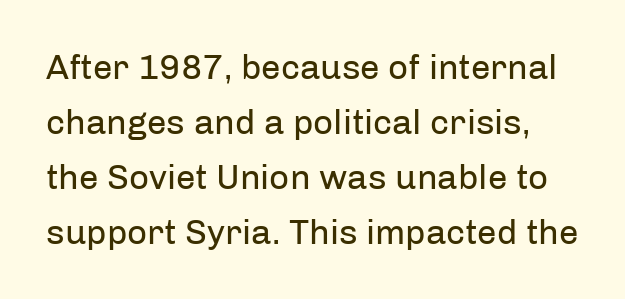
Q: Is the text bold? A: No.
Q: Is the text italic (slanted)? A: No, it is upright.
Q: Is the typeface a serif or a sans-serif typeface? A: Sans-serif.
Q: Is the text underlined? A: No.
Q: Is the spacing between letters normal or unusually wide? A: Normal.
Q: Is the spacing between lines tight, normal or loose? A: Normal.
Q: Width (condensed, normal, or wide)? A: Normal.
Q: Stroke contrast? A: Low.
Q: x-height? A: Medium.
Q: Monospaced? A: No.
